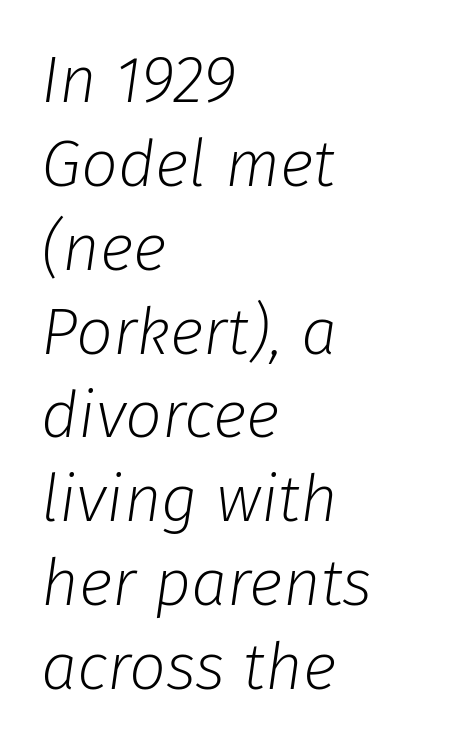
Q: Is the text bold? A: No.
Q: Is the text italic (slanted)? A: Yes, it leans right by about 8 degrees.
Q: Is the text underlined? A: No.
Q: How is the paragraph aligned? A: Left-aligned.
Q: Is the spacing between letters normal or unusually wide? A: Normal.
Q: Is the spacing between lines tight, normal or loose? A: Normal.
Q: Width (condensed, normal, or wide)? A: Normal.
Q: Stroke contrast? A: Low.
Q: x-height? A: Medium.
Q: Monospaced? A: No.
